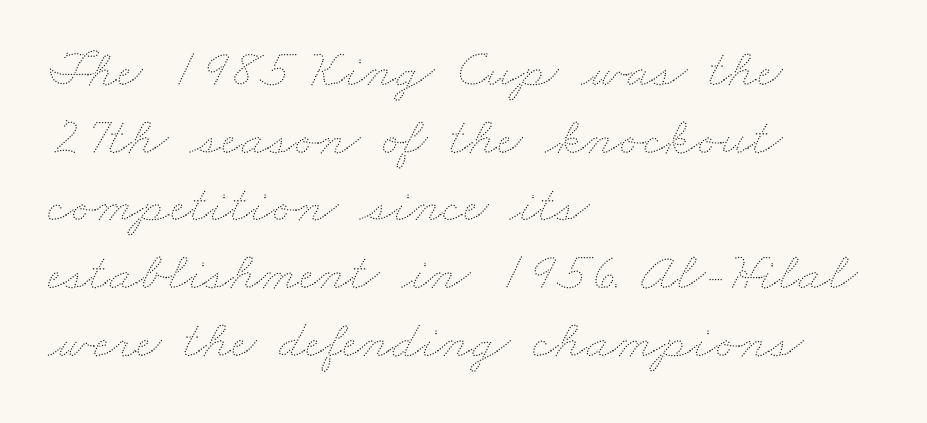
Q: Is the text bold? A: No.
Q: Is the text underlined? A: No.
Q: How is the paragraph aligned? A: Left-aligned.
Q: Is the spacing between letters normal or unusually wide? A: Normal.
Q: Width (condensed, normal, or wide)? A: Wide.
Q: Stroke contrast? A: Medium.
Q: x-height? A: Small.
Q: Monospaced? A: No.
